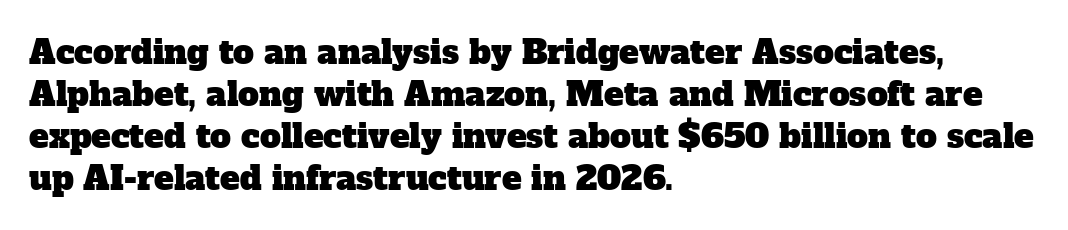
The image shows 33 px serif type; set left-aligned, normal line spacing (1.27x), normal letter spacing, not underlined; low stroke contrast and a medium x-height.
